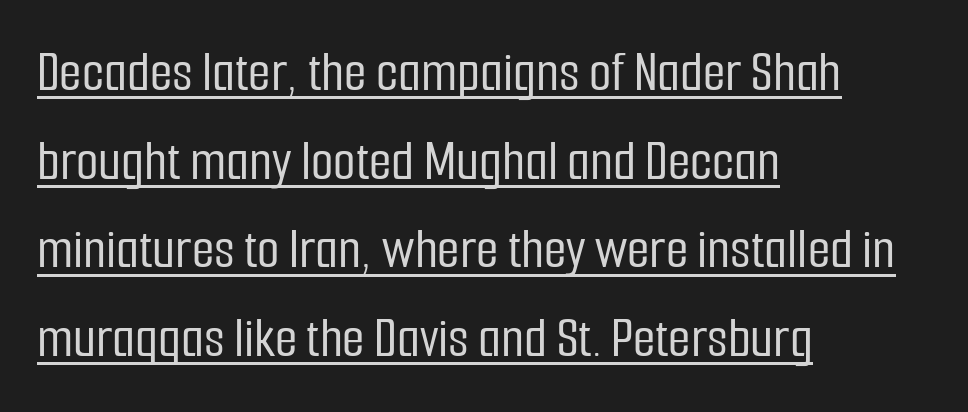
{"serif": "no", "italic": "no", "width": "condensed", "stroke_contrast": "low", "x_height": "medium", "monospaced": "no", "underline": "yes", "align": "left", "line_spacing": "normal", "line_spacing_ratio": 1.53, "letter_spacing": "normal", "letter_spacing_em": 0.0, "glyph_px": 58}
